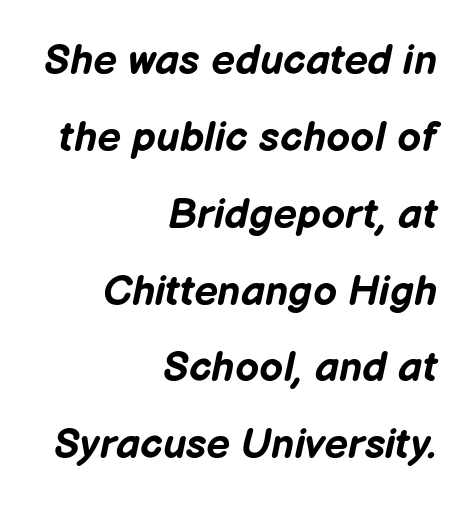
The image shows 42 px bold type, italic (leaning right); set right-aligned, line spacing 1.83x, normal letter spacing, not underlined; low stroke contrast and a medium x-height.
